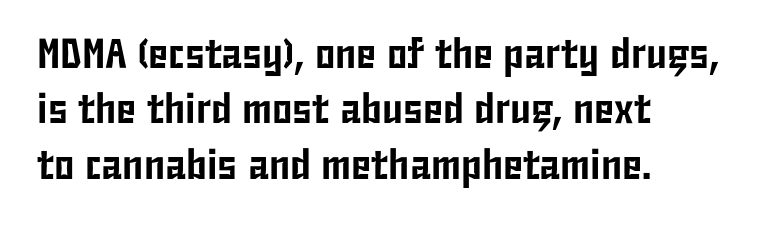
The image shows 42 px condensed sans-serif type, upright; set left-aligned, normal line spacing (1.32x), normal letter spacing, not underlined; low stroke contrast and a medium x-height.
